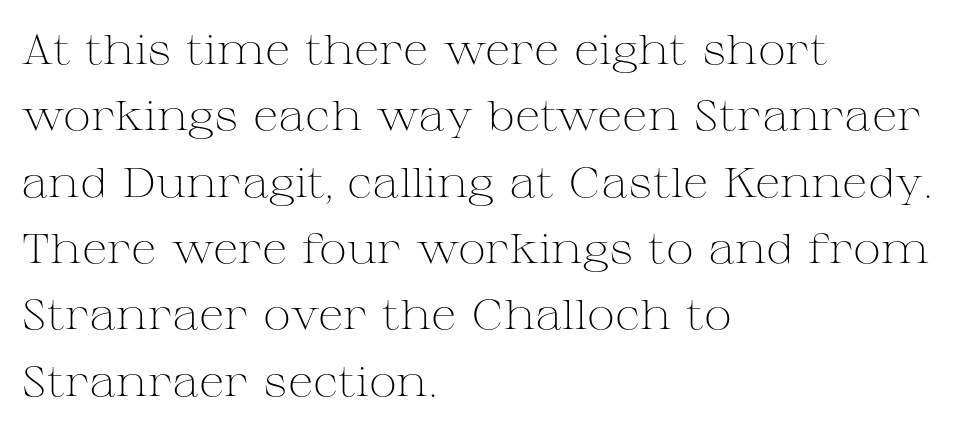
The image shows 42 px light, wide serif type, upright; set left-aligned, normal line spacing (1.58x), normal letter spacing, not underlined; medium stroke contrast and a medium x-height.
